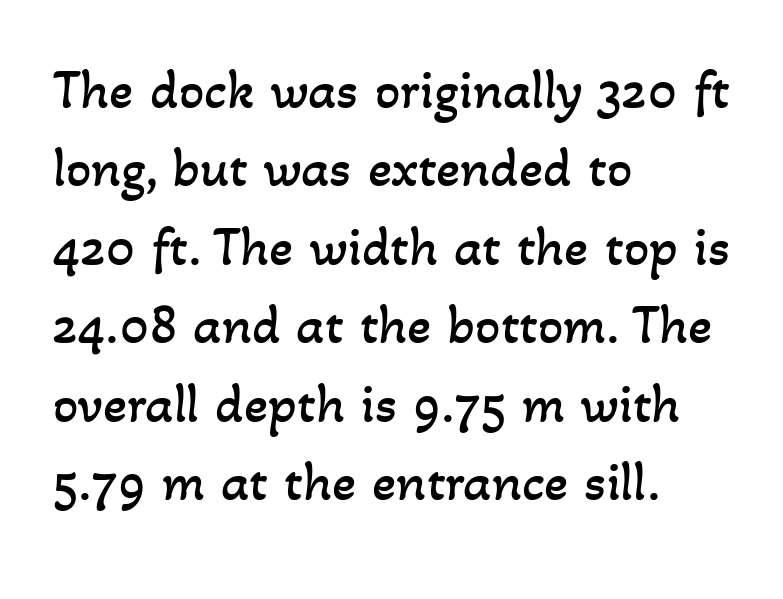
The image shows 56 px regular-weight type; set left-aligned, normal line spacing (1.4x), normal letter spacing, not underlined; low stroke contrast and a small x-height.
